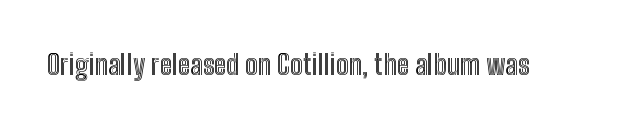
The image shows 28 px condensed type, upright; set normal letter spacing, not underlined; a medium x-height.
